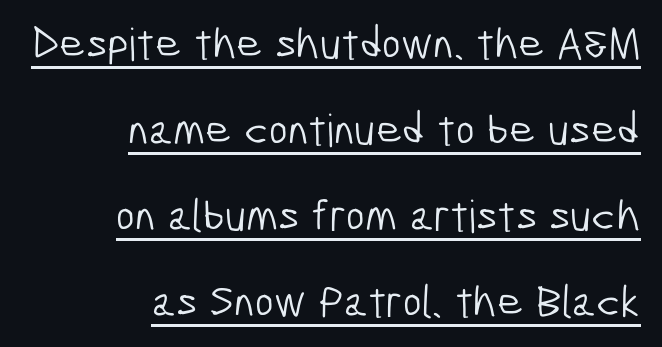
The image shows 45 px light, condensed sans-serif type; set right-aligned, loose line spacing (1.91x), normal letter spacing, underlined; low stroke contrast and a medium x-height.
